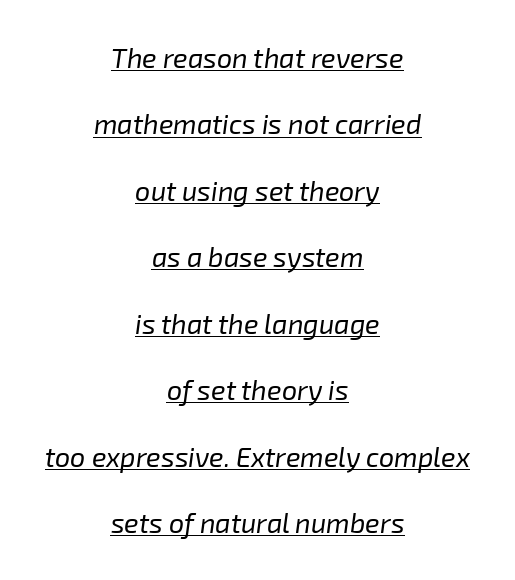
Q: Is the text bold? A: No.
Q: Is the text italic (slanted)? A: Yes, it leans right by about 8 degrees.
Q: Is the text underlined? A: Yes.
Q: How is the paragraph aligned? A: Centered.
Q: Is the spacing between letters normal or unusually wide? A: Normal.
Q: Is the spacing between lines tight, normal or loose? A: Loose.
